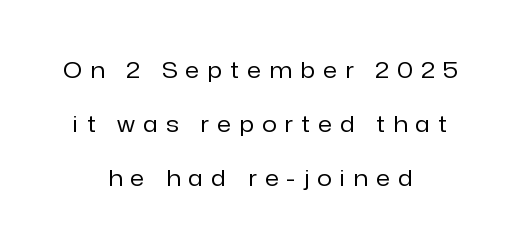
Between one letter and the next there's a generous, obvious gap. Stems and bowls with no extra thickness — not bold. Leading is clearly above the norm, producing a sparse column. Any mark beneath the type? The region is blank. Ascenders rise straight up at ninety degrees.
